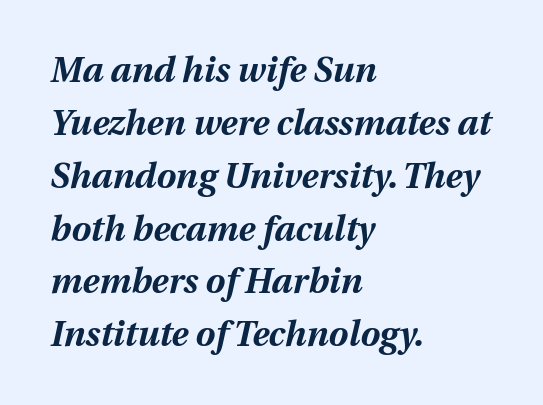
Q: Is the text bold? A: Yes.
Q: Is the text italic (slanted)? A: Yes, it leans right by about 12 degrees.
Q: Is the text underlined? A: No.
Q: How is the paragraph aligned? A: Left-aligned.
Q: Is the spacing between letters normal or unusually wide? A: Normal.
Q: Is the spacing between lines tight, normal or loose? A: Normal.
Q: Width (condensed, normal, or wide)? A: Normal.
Q: Stroke contrast? A: Medium.
Q: x-height? A: Medium.
Q: Monospaced? A: No.
